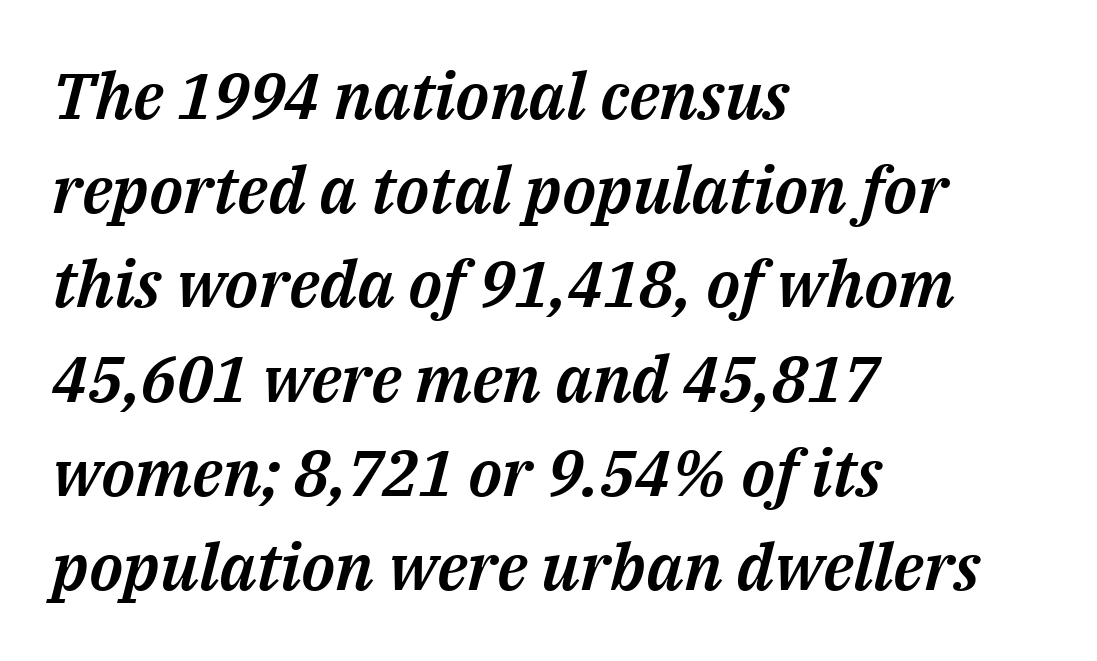
{"italic": "yes", "lean": "right", "slant_degrees": 14, "width": "normal", "stroke_contrast": "medium", "x_height": "medium", "monospaced": "no", "underline": "no", "align": "left", "line_spacing": "normal", "line_spacing_ratio": 1.45, "letter_spacing": "normal", "letter_spacing_em": 0.0, "glyph_px": 65}
